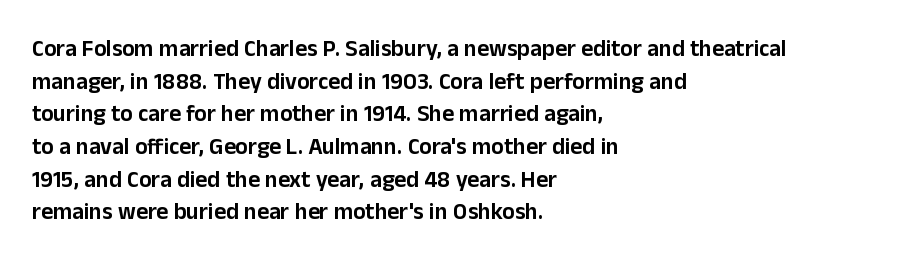
{"italic": "no", "underline": "no", "align": "left", "line_spacing": "normal", "line_spacing_ratio": 1.42, "letter_spacing": "normal", "letter_spacing_em": 0.0, "glyph_px": 23}
